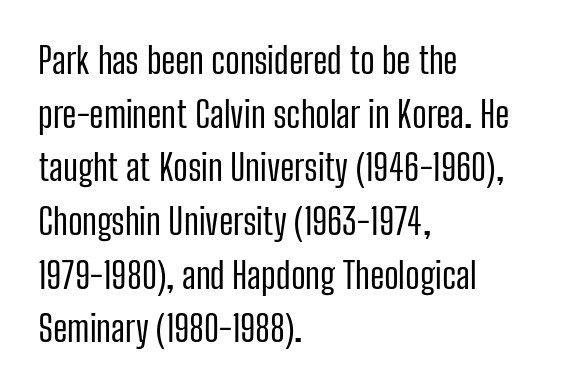
Font category for this specimen: sans-serif. Lines of text with bare space underneath. A quiet, ordinary-to-light weight characterises the typeface. Notice how the passage keeps a crisp vertical edge on the left only. Characters remain perfectly vertical along every line. The passage shown is typed in a proportional face where columns would drift.
